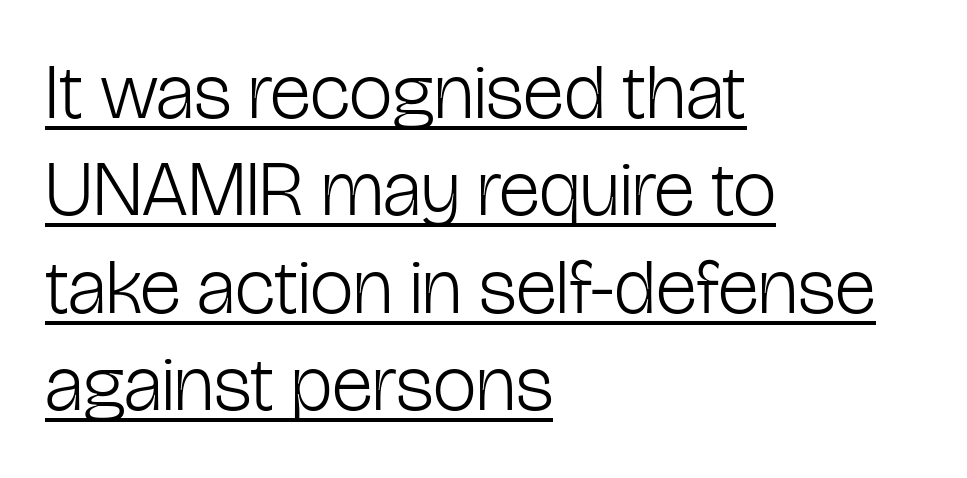
{"serif": "no", "italic": "no", "bold": "no", "weight": "light", "width": "condensed", "stroke_contrast": "low", "x_height": "medium", "monospaced": "no", "underline": "yes", "align": "left", "line_spacing": "normal", "line_spacing_ratio": 1.25, "letter_spacing": "normal", "letter_spacing_em": 0.0, "glyph_px": 78}
